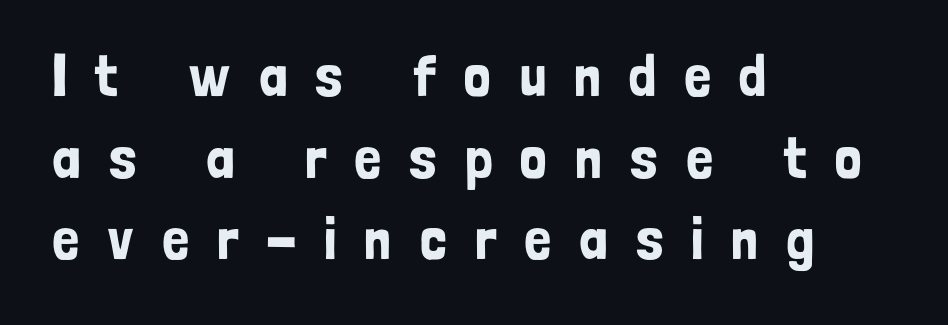
{"serif": "no", "italic": "no", "width": "condensed", "stroke_contrast": "low", "x_height": "medium", "monospaced": "no", "underline": "no", "align": "left", "line_spacing": "normal", "line_spacing_ratio": 1.36, "letter_spacing": "wide", "letter_spacing_em": 0.46, "glyph_px": 60}
